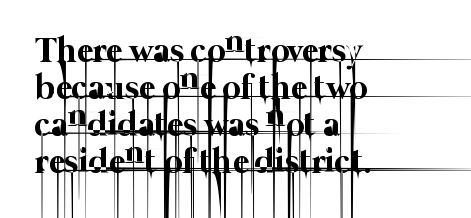
Letters have the restrained weight of plain body copy at most. Nobody touched the tracking dial on this one. Cramped leading. Is this a fixed-width face? No — the glyphs have proportional, varying widths. Just letters on the line, the space beneath them empty.
